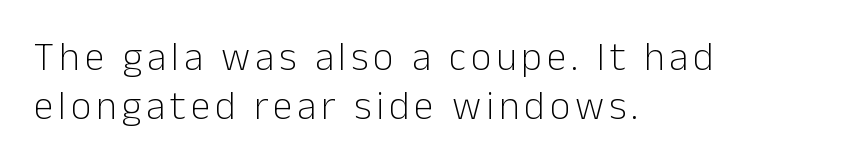
Q: Is the text bold? A: No.
Q: Is the text italic (slanted)? A: No, it is upright.
Q: Is the typeface a serif or a sans-serif typeface? A: Sans-serif.
Q: Is the text underlined? A: No.
Q: How is the paragraph aligned? A: Left-aligned.
Q: Width (condensed, normal, or wide)? A: Normal.
Q: Stroke contrast? A: Low.
Q: x-height? A: Medium.
Q: Monospaced? A: No.
